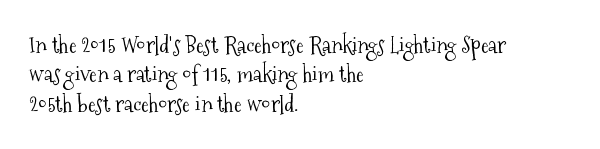
Q: Is the text bold? A: No.
Q: Is the text italic (slanted)? A: No, it is upright.
Q: Is the text underlined? A: No.
Q: How is the paragraph aligned? A: Left-aligned.
Q: Is the spacing between letters normal or unusually wide? A: Normal.
Q: Is the spacing between lines tight, normal or loose? A: Normal.
